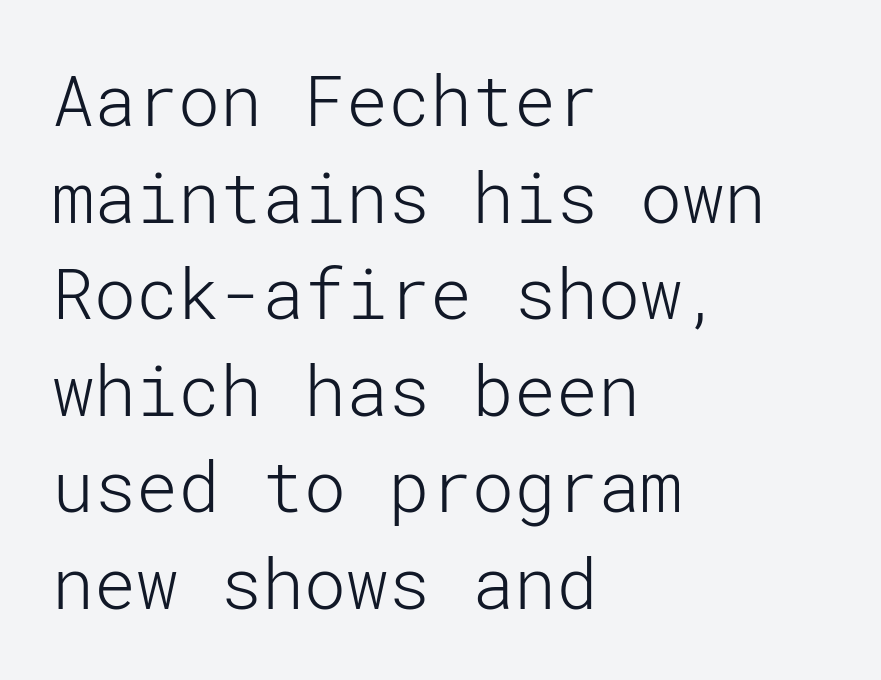
Q: Is the text bold? A: No.
Q: Is the text italic (slanted)? A: No, it is upright.
Q: Is the typeface a serif or a sans-serif typeface? A: Sans-serif.
Q: Is the text underlined? A: No.
Q: How is the paragraph aligned? A: Left-aligned.
Q: Is the spacing between letters normal or unusually wide? A: Normal.
Q: Is the spacing between lines tight, normal or loose? A: Normal.
Q: Width (condensed, normal, or wide)? A: Normal.
Q: Stroke contrast? A: Low.
Q: x-height? A: Medium.
